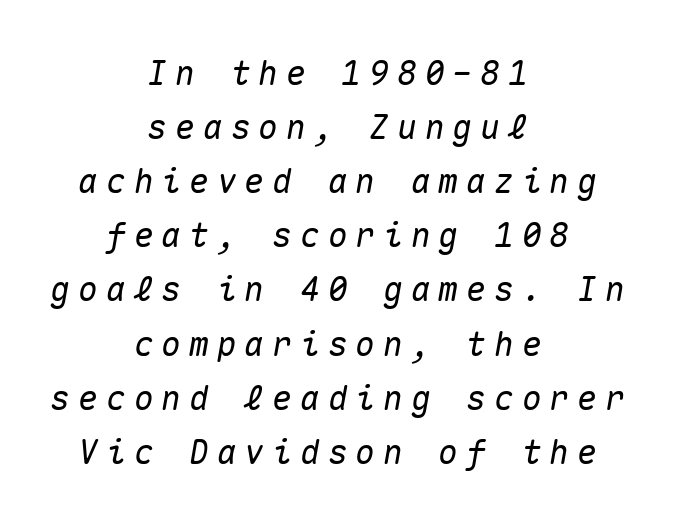
The image shows 33 px text type, italic (leaning right), monospaced; set centered, normal line spacing (1.64x), unusually wide letter spacing (+0.24 em), not underlined; medium stroke contrast and a medium x-height.
